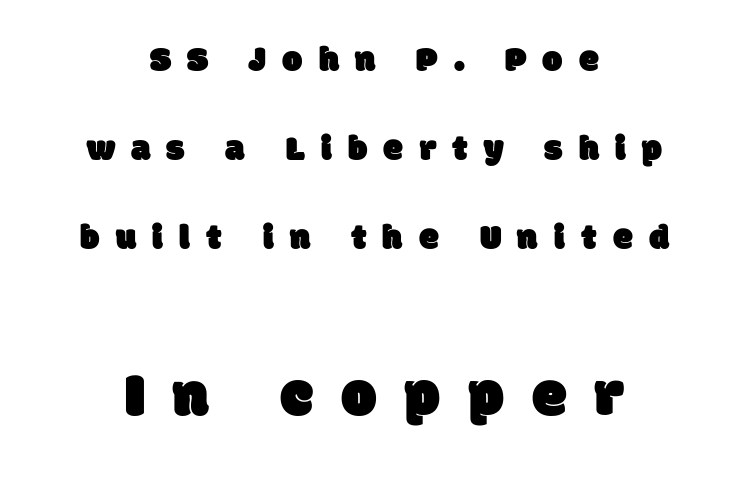
Q: Is the typeface a serif or a sans-serif typeface? A: Sans-serif.
Q: Is the text underlined? A: No.
Q: How is the paragraph aligned? A: Centered.
Q: Is the spacing between letters normal or unusually wide? A: Unusually wide.
Q: Is the spacing between lines tight, normal or loose? A: Loose.
Q: Which block of text is set in a larger size, the first (top) or the second (bottom)? A: The second (bottom) one.
Q: Width (condensed, normal, or wide)? A: Normal.
Q: Stroke contrast? A: Low.
Q: x-height? A: Large.
Q: Monospaced? A: No.
